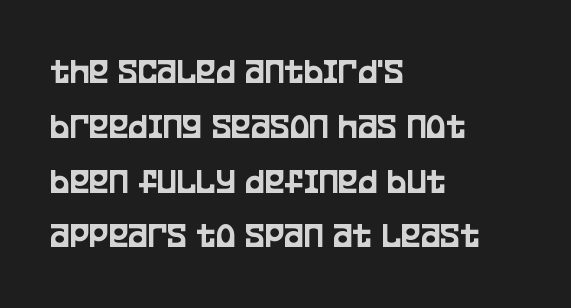
{"serif": "no", "italic": "no", "width": "condensed", "stroke_contrast": "low", "x_height": "large", "monospaced": "no", "underline": "no", "align": "left", "line_spacing": "normal", "line_spacing_ratio": 1.48, "letter_spacing": "normal", "letter_spacing_em": 0.0, "glyph_px": 37}
